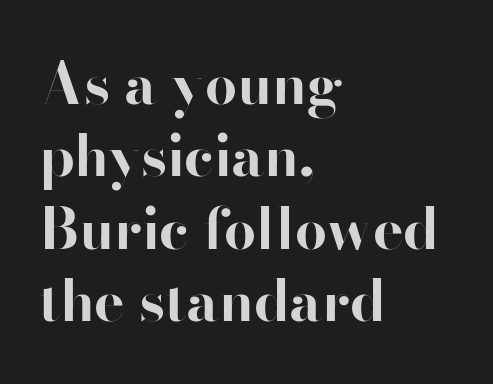
Here the glyphs are tracked normally, forming tight word shapes. Every row of glyphs begins at an identical x-position on the left. Upright lettering throughout. Regular leading. Regarding serifs, this sample does without them. This is heavy type, rendered in bold.
